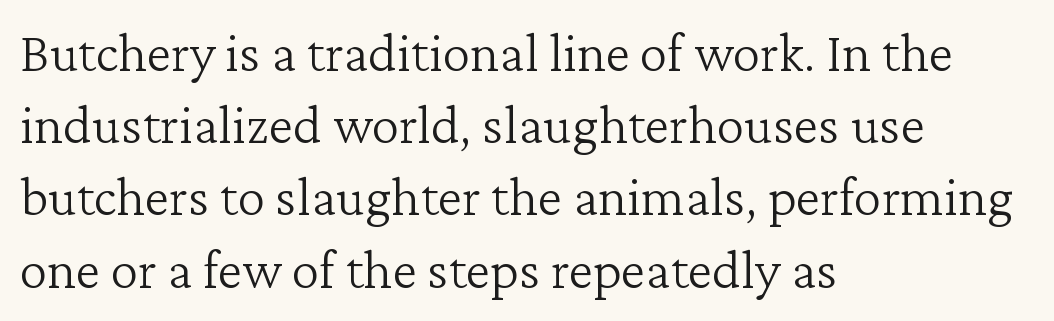
{"serif": "yes", "italic": "no", "bold": "no", "weight": "light", "width": "normal", "stroke_contrast": "low", "x_height": "medium", "monospaced": "no", "underline": "no", "align": "left", "line_spacing": "normal", "line_spacing_ratio": 1.29, "letter_spacing": "normal", "letter_spacing_em": 0.0, "glyph_px": 56}
